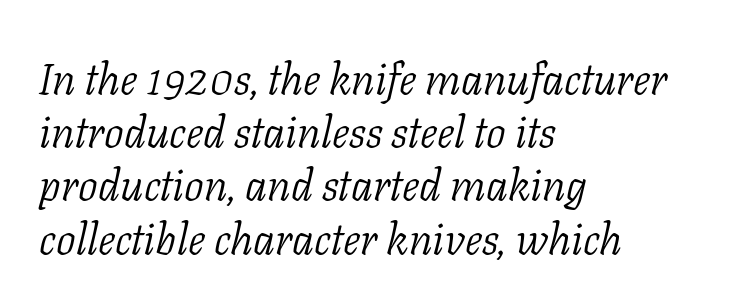
The image shows 44 px light serif type, italic (leaning right); set left-aligned, line spacing 1.21x, normal letter spacing, not underlined; low stroke contrast and a medium x-height.
